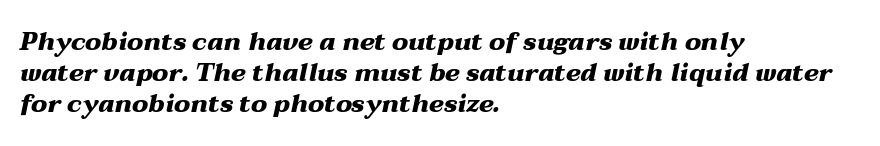
Thick stems and heavy bowls — unmistakably bold. Glance below the letters and you will spot only blank space. Default kerning and tracking; the words read as compact shapes. Posture: slanted. The typesetter chose a ragged-right arrangement here.
